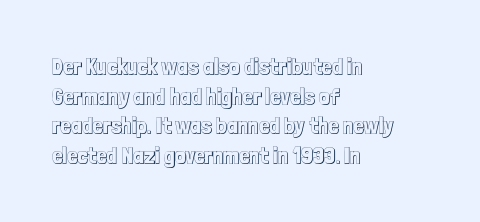
Descenders are the only things crossing below the line. A classic flush-left, rag-right setting is used for this passage. Upright lettering throughout. Quick note: interline space is typical. Letter spacing: default.
